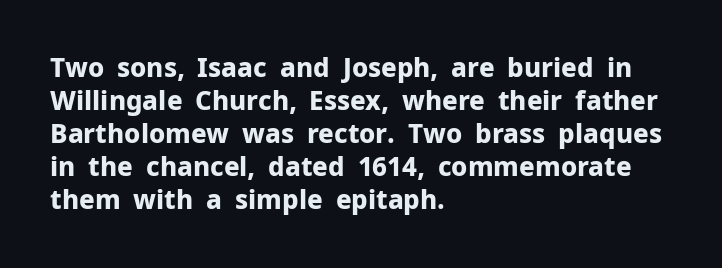
Q: Is the text bold? A: Yes.
Q: Is the text italic (slanted)? A: No, it is upright.
Q: Is the text underlined? A: No.
Q: How is the paragraph aligned? A: Left-aligned.
Q: Is the spacing between letters normal or unusually wide? A: Normal.
Q: Is the spacing between lines tight, normal or loose? A: Normal.
